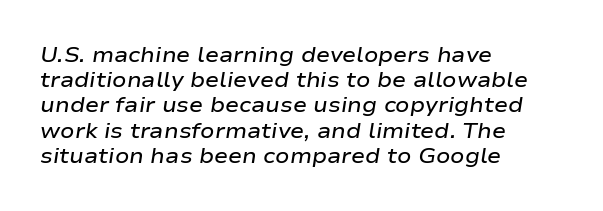
The image shows 21 px text type, italic (leaning right); set left-aligned, line spacing 1.2x, normal letter spacing, not underlined.
